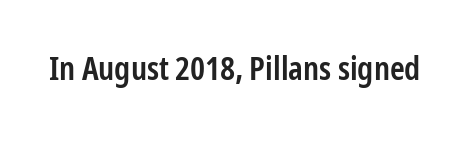
{"serif": "no", "italic": "no", "bold": "semi", "weight": "semibold", "width": "condensed", "stroke_contrast": "low", "x_height": "medium", "monospaced": "no", "underline": "no", "letter_spacing": "normal", "letter_spacing_em": 0.0, "glyph_px": 33}
